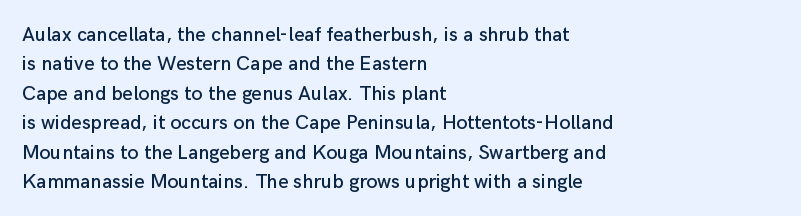
{"italic": "no", "underline": "no", "align": "left", "line_spacing": "normal", "line_spacing_ratio": 1.47, "letter_spacing": "normal", "letter_spacing_em": 0.0, "glyph_px": 20}
